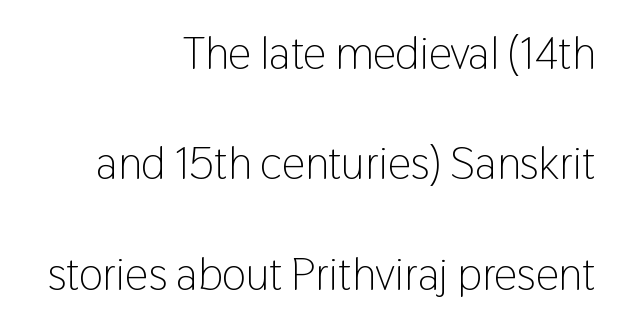
{"serif": "no", "italic": "no", "bold": "no", "weight": "light", "width": "condensed", "stroke_contrast": "low", "x_height": "medium", "monospaced": "no", "underline": "no", "align": "right", "line_spacing": "loose", "line_spacing_ratio": 2.4, "letter_spacing": "normal", "letter_spacing_em": 0.0, "glyph_px": 46}
